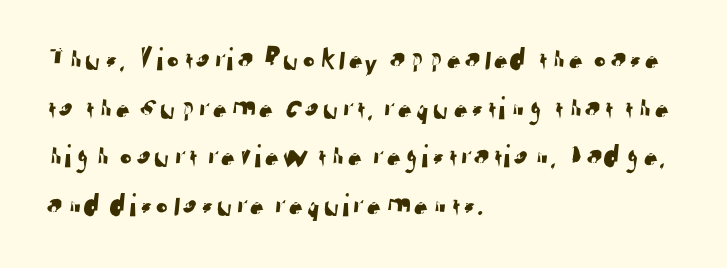
The image shows 33 px sans-serif type; set left-aligned, normal line spacing (1.47x), normal letter spacing, not underlined; low stroke contrast and a medium x-height.
